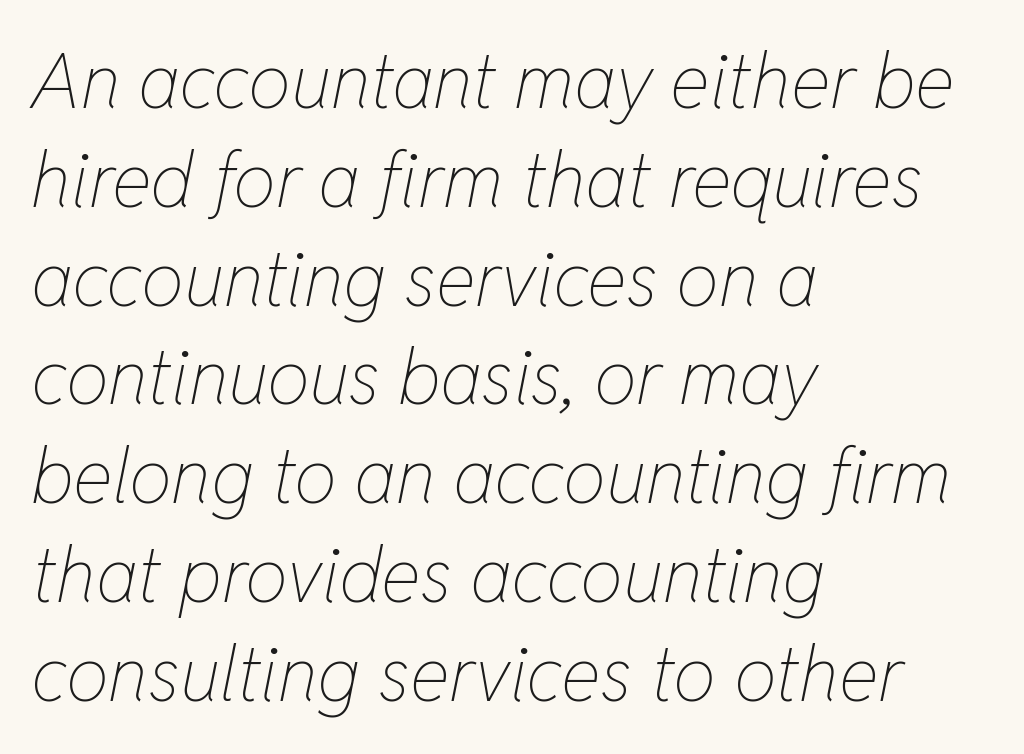
{"italic": "yes", "lean": "right", "slant_degrees": 11, "bold": "no", "weight": "thin", "width": "condensed", "stroke_contrast": "low", "x_height": "medium", "monospaced": "no", "underline": "no", "align": "left", "line_spacing": "normal", "line_spacing_ratio": 1.3, "letter_spacing": "normal", "letter_spacing_em": 0.0, "glyph_px": 76}
